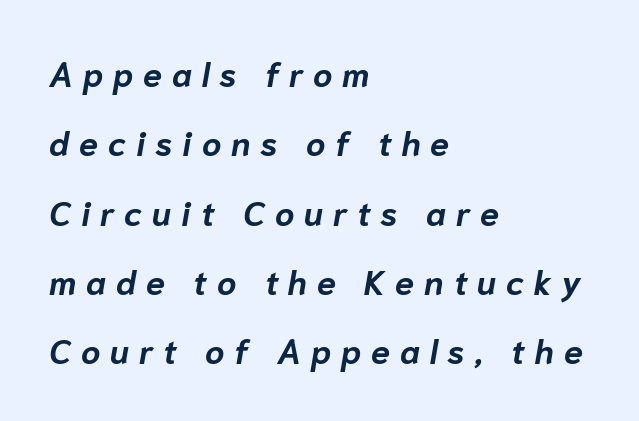
{"italic": "yes", "lean": "right", "slant_degrees": 10, "bold": "yes", "weight": "bold", "width": "normal", "stroke_contrast": "low", "x_height": "medium", "monospaced": "no", "underline": "no", "align": "left", "line_spacing": "loose", "line_spacing_ratio": 2.04, "letter_spacing": "wide", "letter_spacing_em": 0.29, "glyph_px": 34}
